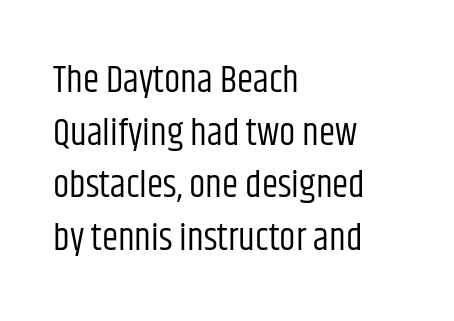
{"serif": "no", "italic": "no", "bold": "no", "weight": "regular", "width": "condensed", "stroke_contrast": "low", "x_height": "large", "monospaced": "no", "underline": "no", "align": "left", "line_spacing": "normal", "line_spacing_ratio": 1.42, "letter_spacing": "normal", "letter_spacing_em": 0.0, "glyph_px": 37}
